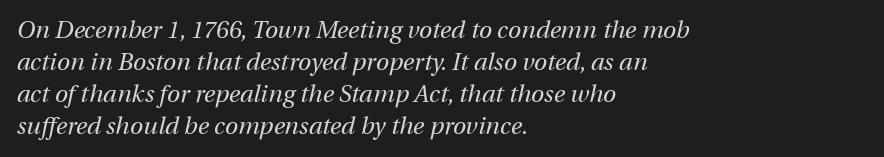
{"italic": "yes", "lean": "right", "slant_degrees": 12, "bold": "no", "underline": "no", "align": "left", "line_spacing": "normal", "line_spacing_ratio": 1.34, "letter_spacing": "normal", "letter_spacing_em": 0.0, "glyph_px": 24}
